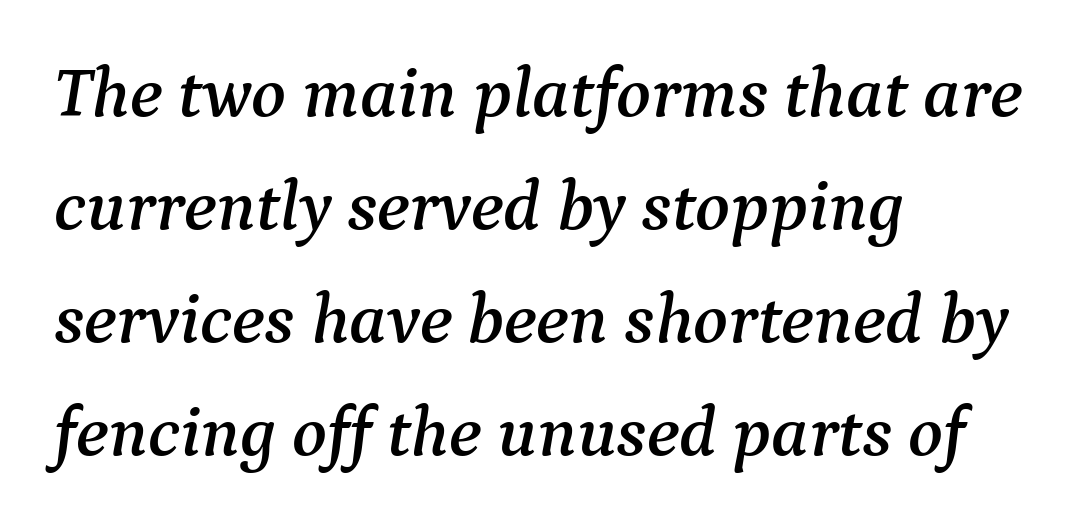
Q: Is the text italic (slanted)? A: Yes, it leans right by about 9 degrees.
Q: Is the typeface a serif or a sans-serif typeface? A: Serif.
Q: Is the text underlined? A: No.
Q: How is the paragraph aligned? A: Left-aligned.
Q: Is the spacing between letters normal or unusually wide? A: Normal.
Q: Is the spacing between lines tight, normal or loose? A: Normal.
Q: Width (condensed, normal, or wide)? A: Normal.
Q: Stroke contrast? A: Medium.
Q: x-height? A: Medium.
Q: Monospaced? A: No.
